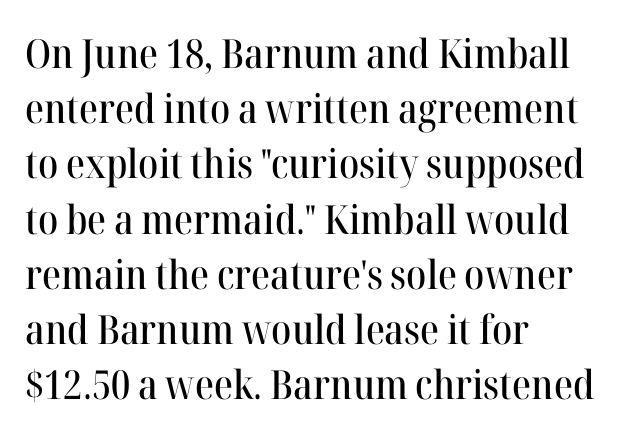
The image shows 40 px serif type, upright; set left-aligned, normal line spacing (1.38x), normal letter spacing, not underlined; high stroke contrast and a medium x-height.
